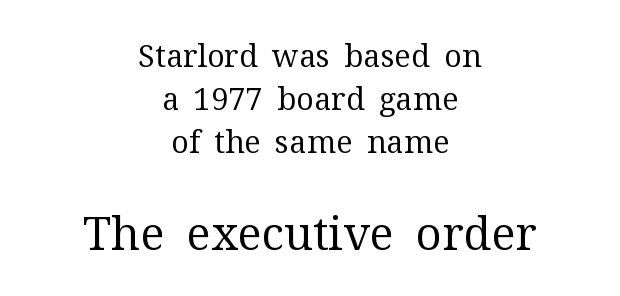
Think standard paragraph weight, or any step lighter than that. Interline gaps are of average width in this sample. Looks like regular typesetting: each glyph gets only the width it needs. Reading top to bottom, the characters get bigger at the block break. Between one letter and the next there's only the usual sliver of space. The typography opts for an upright posture over an oblique one.
